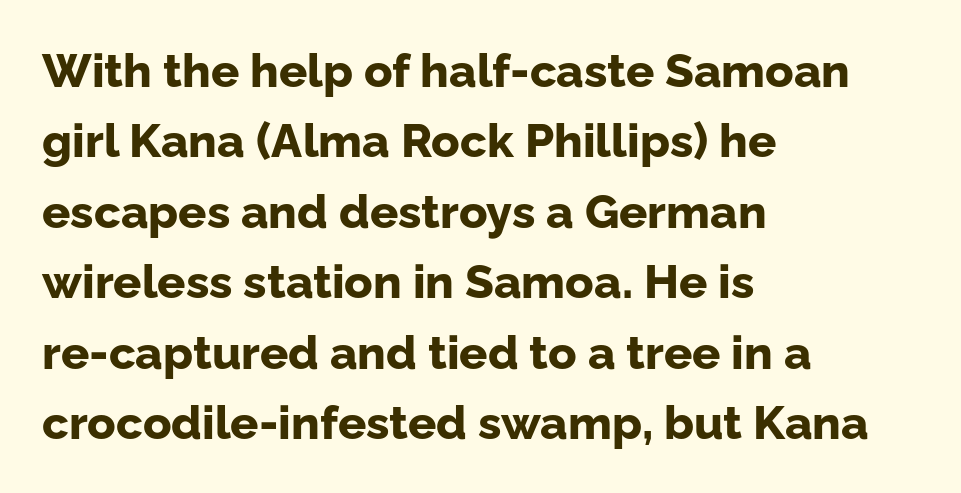
{"serif": "no", "italic": "no", "bold": "yes", "weight": "bold", "width": "normal", "stroke_contrast": "low", "x_height": "medium", "monospaced": "no", "underline": "no", "align": "left", "line_spacing": "normal", "line_spacing_ratio": 1.5, "letter_spacing": "normal", "letter_spacing_em": 0.0, "glyph_px": 47}
